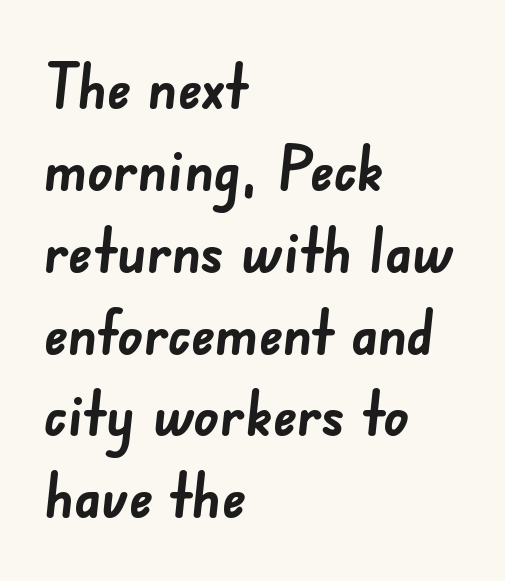
Q: Is the text bold? A: Yes.
Q: Is the typeface a serif or a sans-serif typeface? A: Sans-serif.
Q: Is the text underlined? A: No.
Q: How is the paragraph aligned? A: Left-aligned.
Q: Is the spacing between letters normal or unusually wide? A: Normal.
Q: Is the spacing between lines tight, normal or loose? A: Normal.
Q: Width (condensed, normal, or wide)? A: Normal.
Q: Stroke contrast? A: Low.
Q: x-height? A: Small.
Q: Monospaced? A: No.
